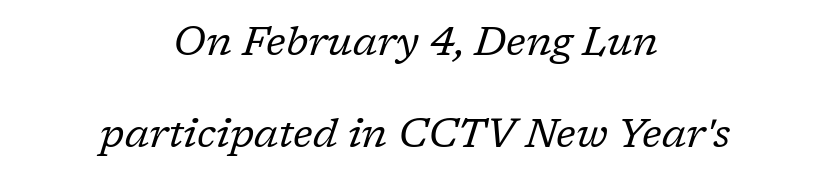
The image shows 41 px regular-weight serif type, italic (leaning right); set centered, loose line spacing (2.25x), normal letter spacing, not underlined; low stroke contrast and a medium x-height.
